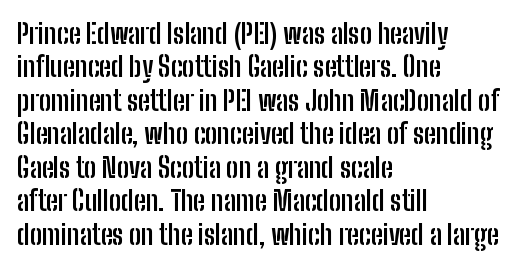
The image shows 27 px bold type, upright; set left-aligned, line spacing 1.24x, normal letter spacing, not underlined.
